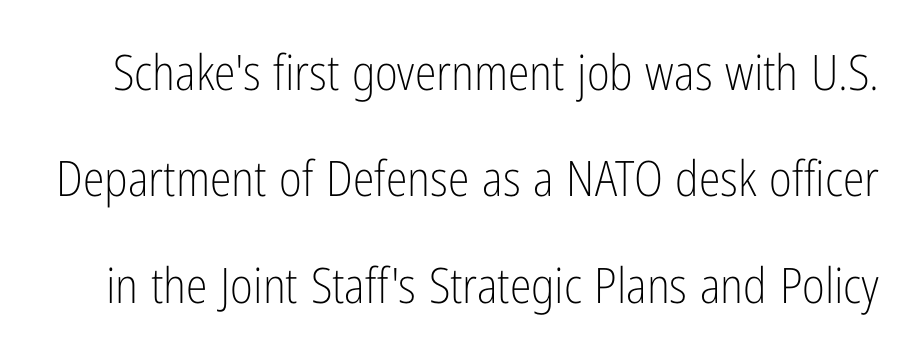
Is the stroke heavy? The answer is a plain regular-or-lighter. Note the varied advance widths — an 'i' is clearly narrower than an 'm'. The rendering shows plain stroke endings on the letterforms — a sans-serif design. Nope, not italic — everything's standing straight.
